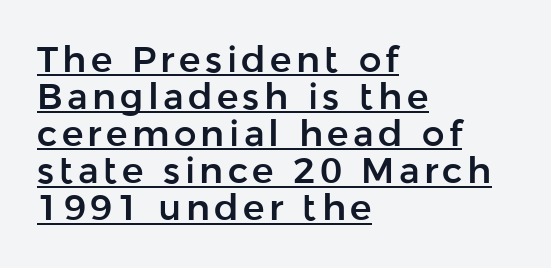
How would I describe the line gaps? Narrow and economical. Ascenders rise straight up at ninety degrees. The rendering shows plain stroke endings on the letterforms — a sans-serif design. The passage is arranged the way most books set body copy — flush left. The letters advance in unequal steps, a hallmark of proportional type. Underline: present.
